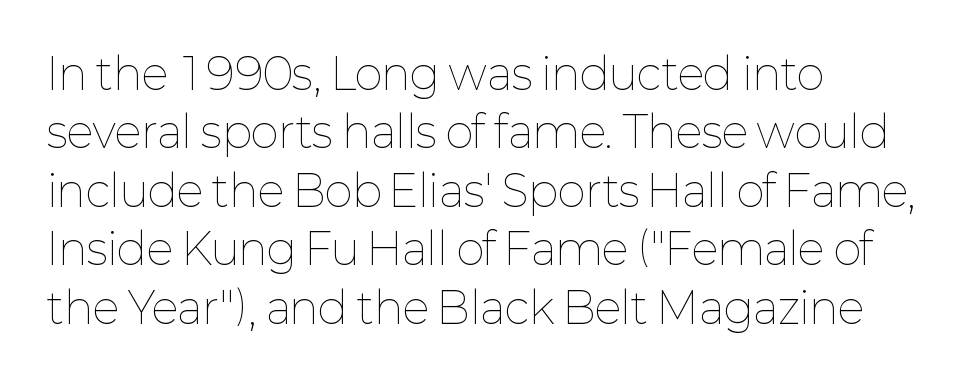
The image shows 43 px thin type, upright; set left-aligned, normal line spacing (1.36x), normal letter spacing, not underlined; low stroke contrast and a medium x-height.
